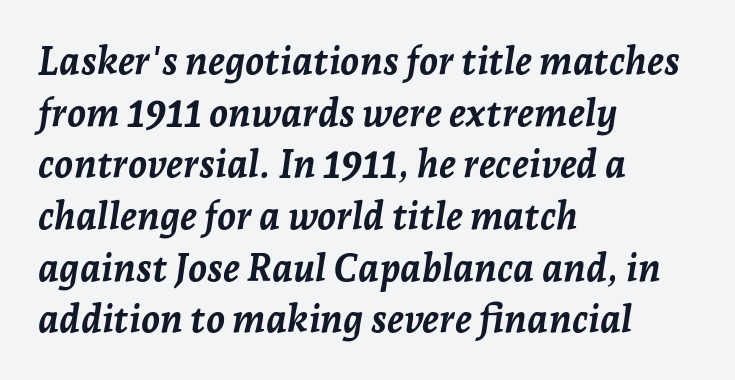
The rendering uses a bold face; every stroke is thick and dark. A typesetter would call this proportional, since set widths differ per character. Notice how descenders clear the ascenders below comfortably — that's standard leading. Observe the ordinary spacing: letters are neighbours, not strangers. Designer's note — italics engaged.
